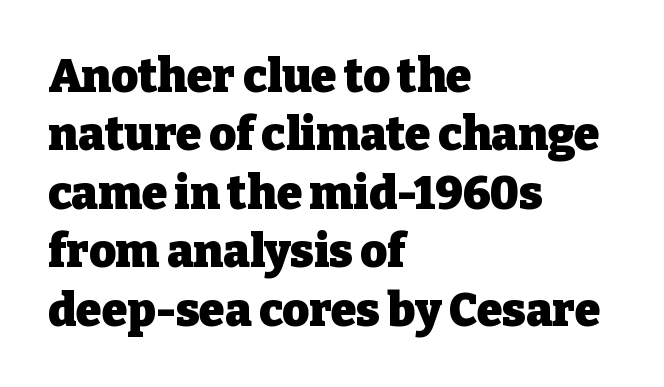
As a designer I'd log this as weight 700, bold. Words float on clear page, feet unadorned. The tracking reads as untouched default to a designer's eye. Font category for this specimen: serif. A typesetter would call this proportional, since set widths differ per character. Unlike italic type, these characters show no tilt at all.
